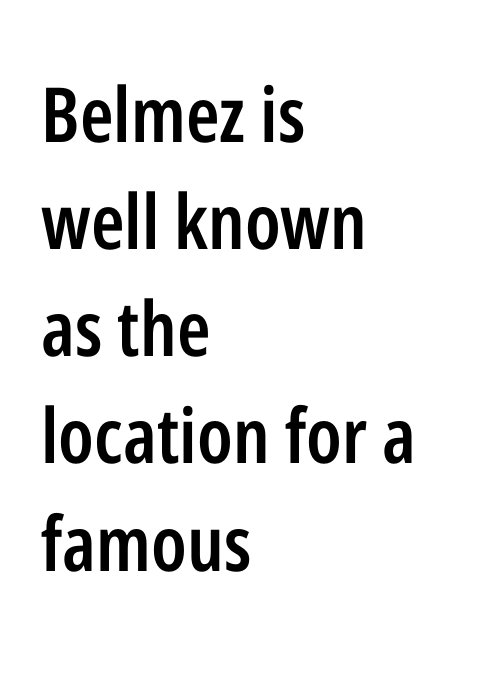
The image shows 76 px semibold, condensed sans-serif type, upright; set left-aligned, normal line spacing (1.41x), normal letter spacing, not underlined; low stroke contrast and a medium x-height.
